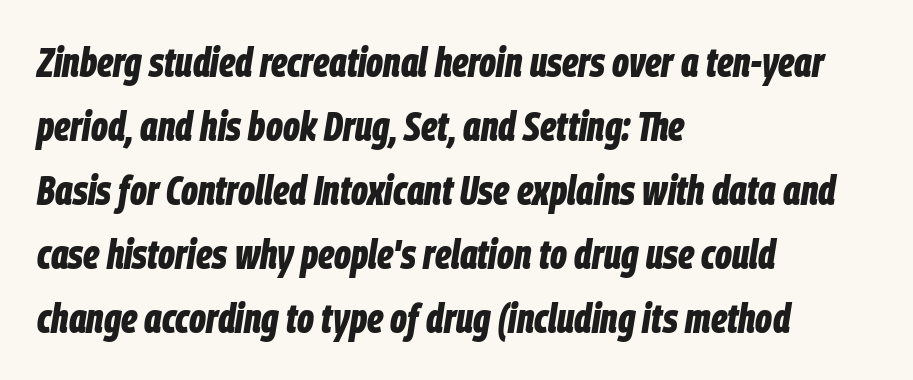
Q: Is the text bold? A: Yes.
Q: Is the text italic (slanted)? A: Yes, it leans right by about 9 degrees.
Q: Is the text underlined? A: No.
Q: How is the paragraph aligned? A: Left-aligned.
Q: Is the spacing between letters normal or unusually wide? A: Normal.
Q: Is the spacing between lines tight, normal or loose? A: Normal.
Q: Width (condensed, normal, or wide)? A: Condensed.
Q: Stroke contrast? A: Low.
Q: x-height? A: Large.
Q: Monospaced? A: No.
